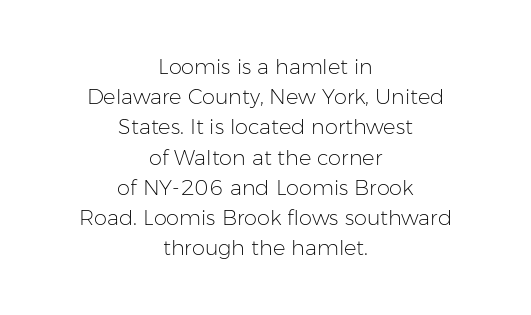
{"italic": "no", "bold": "no", "underline": "no", "align": "center", "line_spacing": "normal", "line_spacing_ratio": 1.44, "letter_spacing": "normal", "letter_spacing_em": 0.0, "glyph_px": 21}
